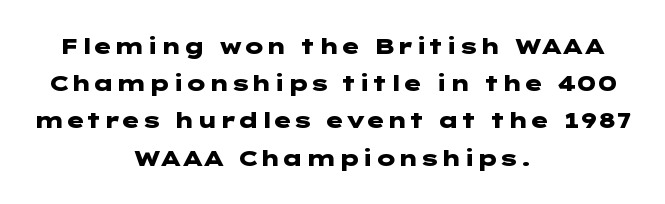
Q: Is the text bold? A: Yes.
Q: Is the text italic (slanted)? A: No, it is upright.
Q: Is the text underlined? A: No.
Q: How is the paragraph aligned? A: Centered.
Q: Is the spacing between letters normal or unusually wide? A: Normal.
Q: Is the spacing between lines tight, normal or loose? A: Normal.
